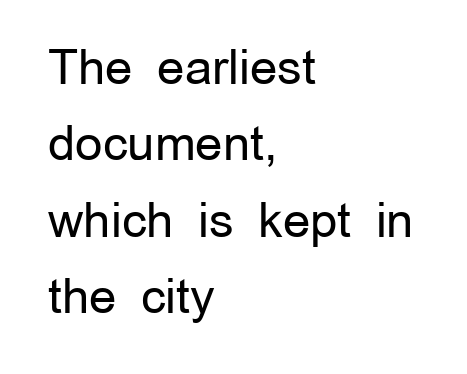
The typeface has the unassuming heft of standard copy or less. No extra tracking has been applied to these lines. This sample keeps an unexceptional amount of space between lines. Typeset ragged right — the left edge is the straight one.
